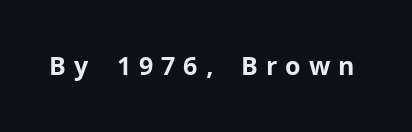
The image shows 25 px bold type, upright; set unusually wide letter spacing (+0.32 em), not underlined.
